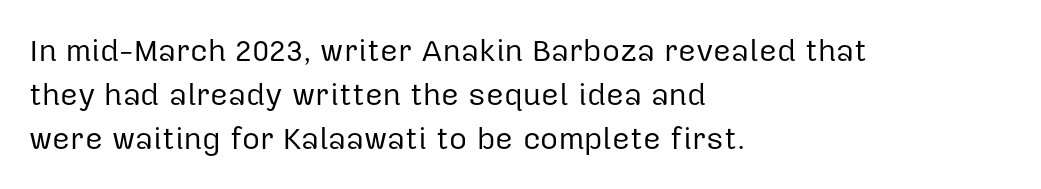
The vertical gap from one line to the next is medium. I'd call this a sans setting — the letters go barefoot. Horizontal alignment here is leftward, the default for most running prose. Has an underline been added? It has not. Tracking value appears to be zero — textbook default spacing.
